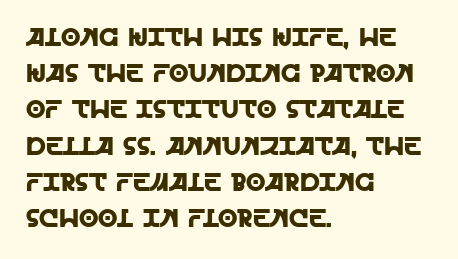
This sample keeps an unexceptional amount of space between lines. Characters follow at the spacing the type designer built in. Leftover space on each line is placed entirely after the last word. Nobody drew a line under any word here. The font's upright variant was chosen for this text.
